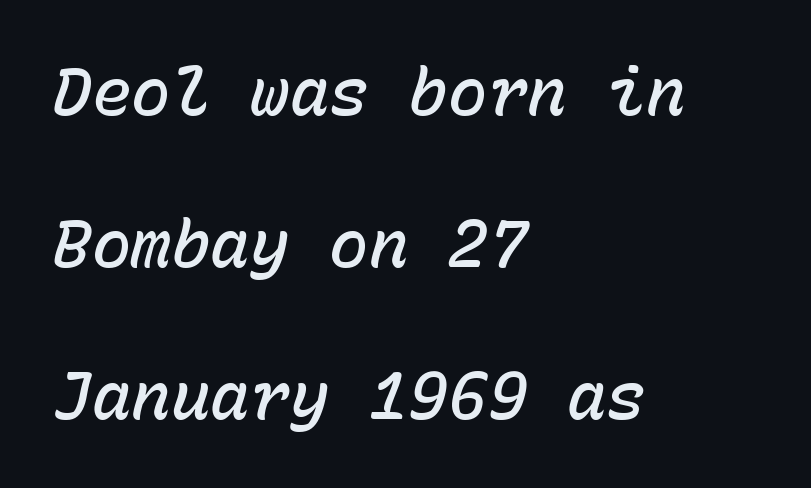
The image shows 66 px semibold type, italic (leaning right), monospaced; set left-aligned, loose line spacing (2.3x), normal letter spacing, not underlined; low stroke contrast and a medium x-height.
